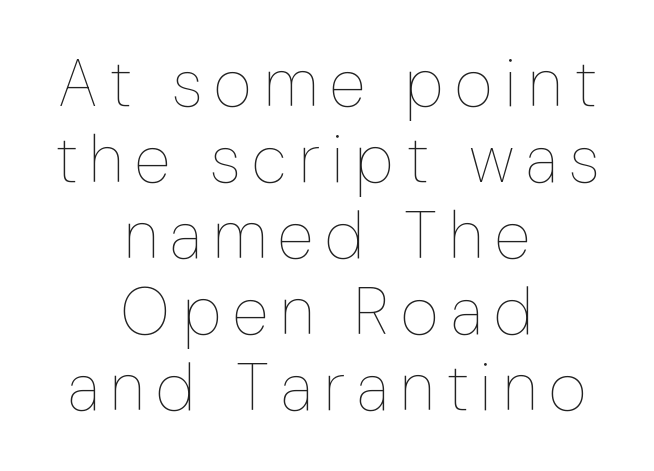
The image shows 66 px thin, condensed type, upright; set centered, tight line spacing (1.15x), not underlined; low stroke contrast and a medium x-height.
